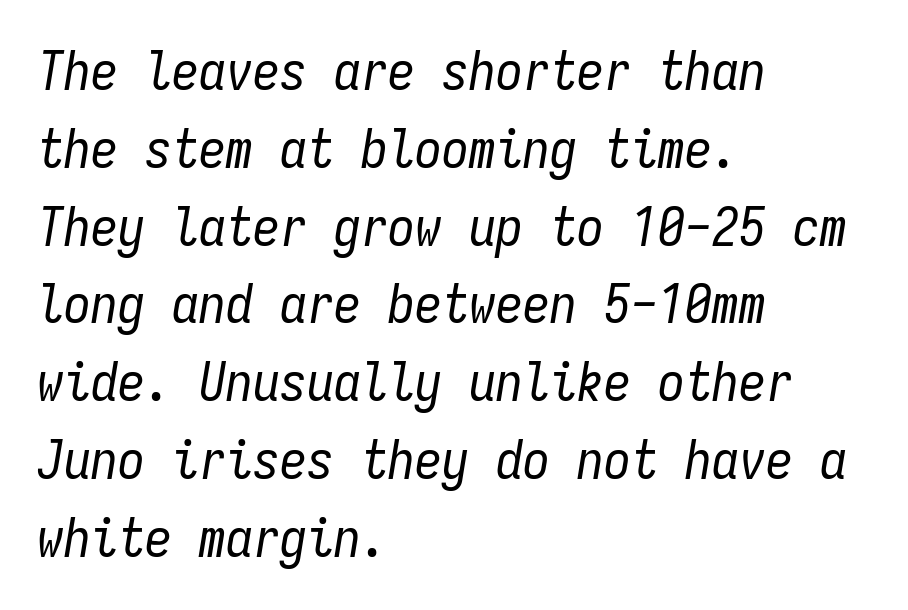
The image shows 54 px regular-weight, condensed type, italic (leaning right), monospaced; set left-aligned, normal line spacing (1.44x), normal letter spacing, not underlined; low stroke contrast and a medium x-height.
